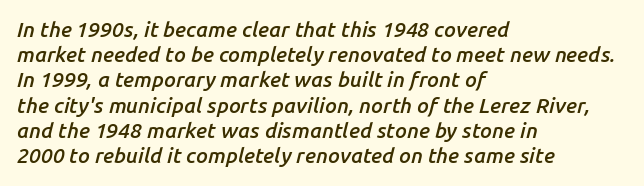
These lines stack with their left ends in a neat column. When letters slant like this, we call the style italic. The strokes are fattened partway — semibold, not bold. Default kerning and tracking; the words read as compact shapes. The baseline area is clear.
